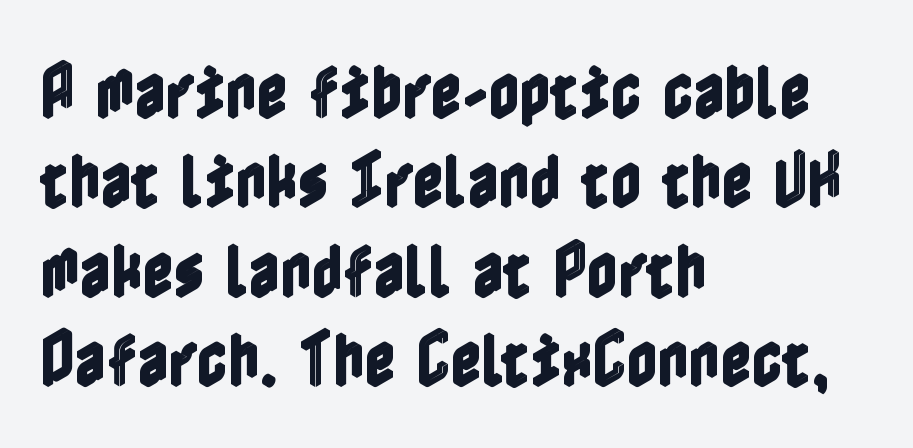
Where is the straight margin? On the left. Type without underlining. The horizontal fit of the characters is conventional and even. The lines sit at an ordinary, default distance from one another. The font's upright variant was chosen for this text.
